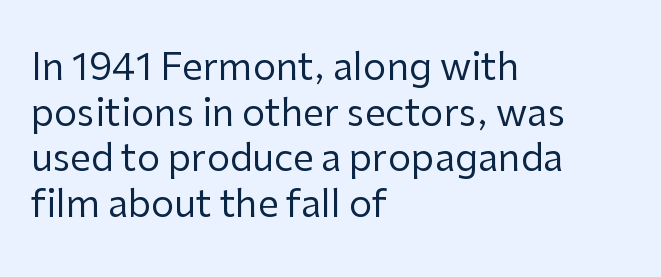
Ordinary non-slanted type is in use. These lines are rendered in a variable-pitch font. Glyph-to-glyph distance matches everyday printed text. The string is rendered with underlining switched off. The font is comparable to plain body text, perhaps lighter. The setting favours the left margin, as ordinary paragraphs usually do.
